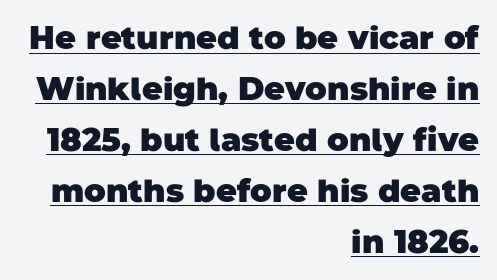
{"serif": "no", "bold": "yes", "weight": "heavy", "width": "normal", "stroke_contrast": "low", "x_height": "large", "monospaced": "no", "underline": "yes", "align": "right", "line_spacing": "normal", "line_spacing_ratio": 1.59, "letter_spacing": "normal", "letter_spacing_em": 0.0, "glyph_px": 32}
